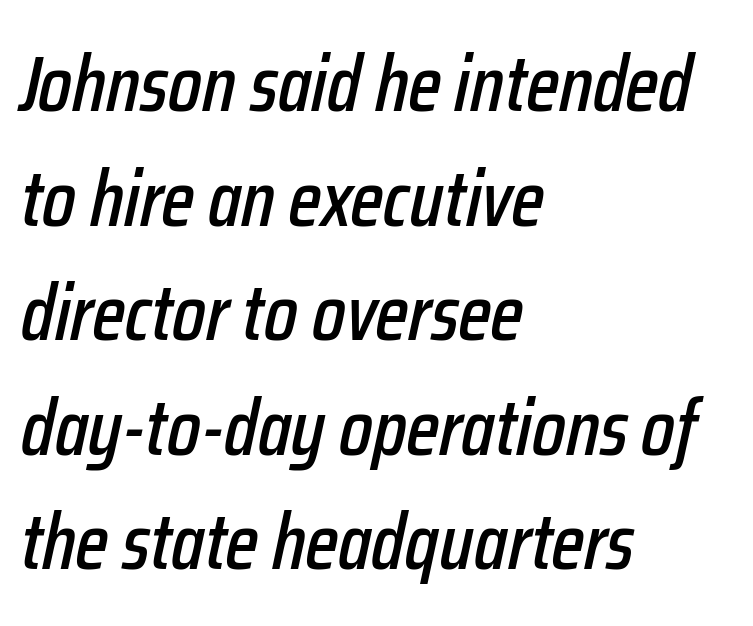
The image shows 79 px condensed type, italic (leaning right); set left-aligned, normal line spacing (1.45x), normal letter spacing, not underlined; low stroke contrast and a medium x-height.
